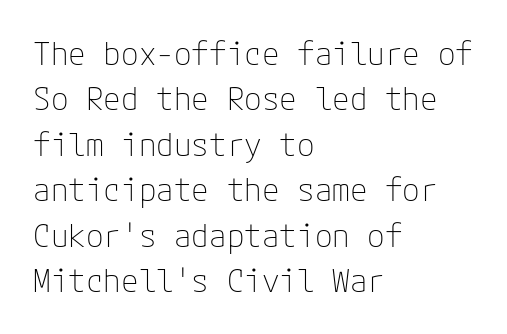
The image shows 32 px thin sans-serif type, upright; set left-aligned, normal line spacing (1.42x), normal letter spacing, not underlined; low stroke contrast and a medium x-height.
